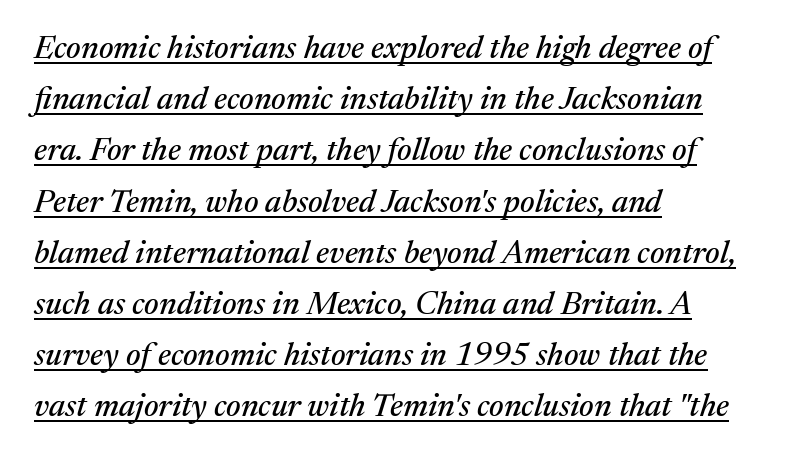
In CSS terms this would be text-align: left. The axis of the letterforms is tilted away from vertical. Check the space under the baseline: a stroke is drawn there. Character widths vary here, with narrow letters taking less room than wide ones.
